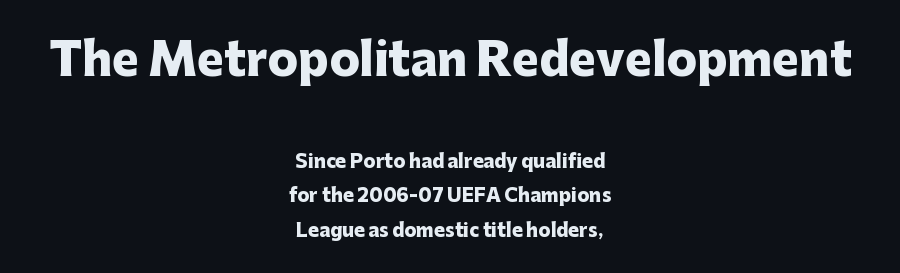
Q: Is the text bold? A: Yes.
Q: Is the text italic (slanted)? A: No, it is upright.
Q: Is the typeface a serif or a sans-serif typeface? A: Sans-serif.
Q: Is the text underlined? A: No.
Q: How is the paragraph aligned? A: Centered.
Q: Is the spacing between letters normal or unusually wide? A: Normal.
Q: Is the spacing between lines tight, normal or loose? A: Loose.
Q: Which block of text is set in a larger size, the first (top) or the second (bottom)? A: The first (top) one.
Q: Width (condensed, normal, or wide)? A: Normal.
Q: Stroke contrast? A: Low.
Q: x-height? A: Medium.
Q: Monospaced? A: No.
